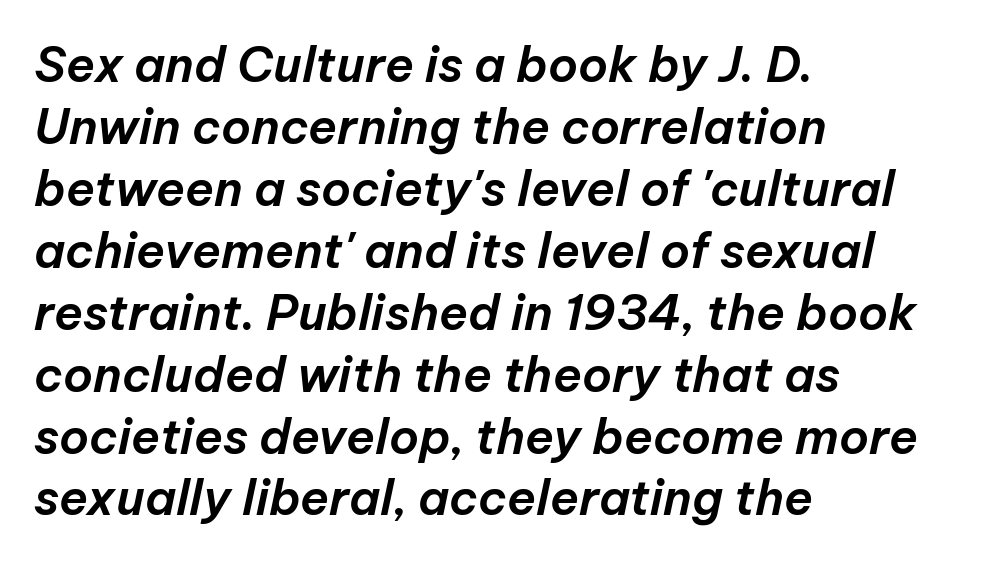
You can tell it's italic because the verticals aren't actually vertical. Think of a printed novel: that variable character pitch is what you see here. The compositor pushed each line to the left boundary. The letterforms sit shoulder to shoulder at normal distance. Type without underlining. Rows of type keep a routine distance in the vertical direction.
